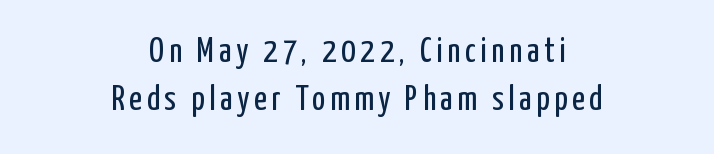
Q: Is the text bold? A: No.
Q: Is the text italic (slanted)? A: No, it is upright.
Q: Is the typeface a serif or a sans-serif typeface? A: Sans-serif.
Q: Is the text underlined? A: No.
Q: How is the paragraph aligned? A: Centered.
Q: Is the spacing between lines tight, normal or loose? A: Normal.
Q: Width (condensed, normal, or wide)? A: Condensed.
Q: Stroke contrast? A: Low.
Q: x-height? A: Medium.
Q: Monospaced? A: No.
